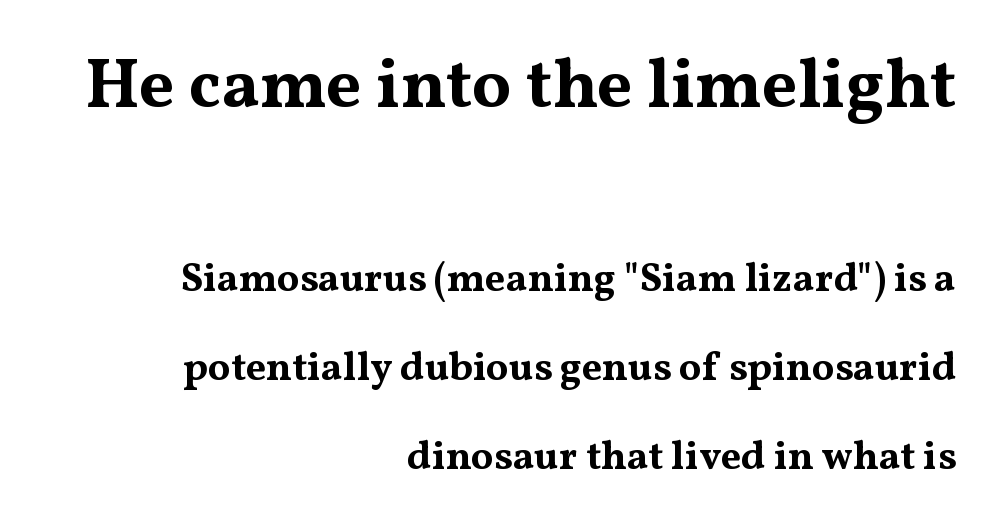
The image shows 70 px bold, wide serif type, upright; set right-aligned, loose line spacing (2.23x), normal letter spacing, not underlined; the first (top) block is 1.75x larger; medium stroke contrast and a medium x-height.
